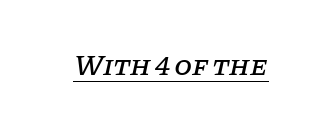
{"serif": "yes", "italic": "yes", "lean": "right", "slant_degrees": 11, "width": "normal", "stroke_contrast": "low", "x_height": "large", "monospaced": "no", "underline": "yes", "letter_spacing": "normal", "letter_spacing_em": 0.0, "glyph_px": 29}
